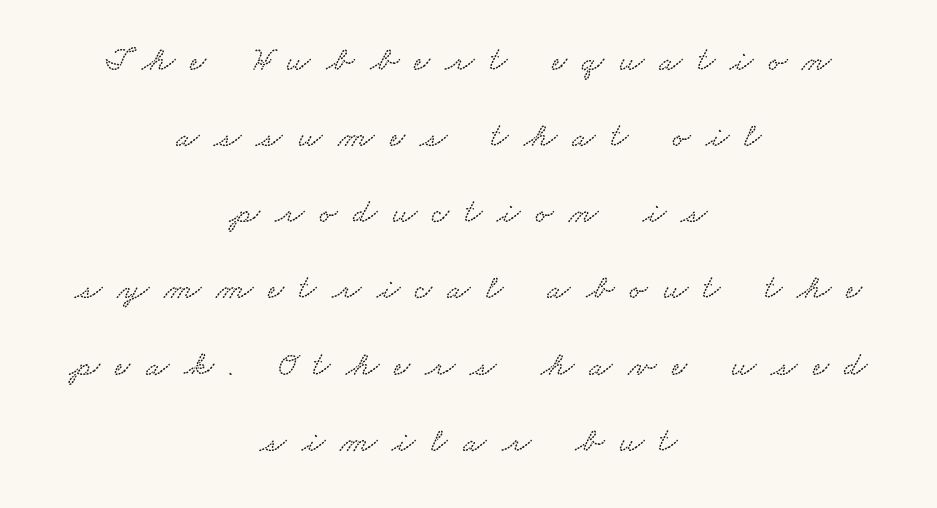
This rendering uses center alignment, leaving both contours irregular but symmetric. Note the varied advance widths — an 'i' is clearly narrower than an 'm'. Airy leading. Is the letter spacing exaggerated? Yes — the characters are pushed far apart. The space directly below the letters is spotless.
